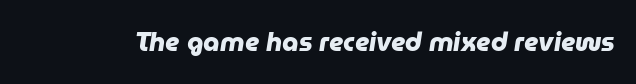
Set as a true bold cut, around the 700 mark. No word sits above an underline. Nothing unusual about the tracking: characters are spaced as the font intends.
